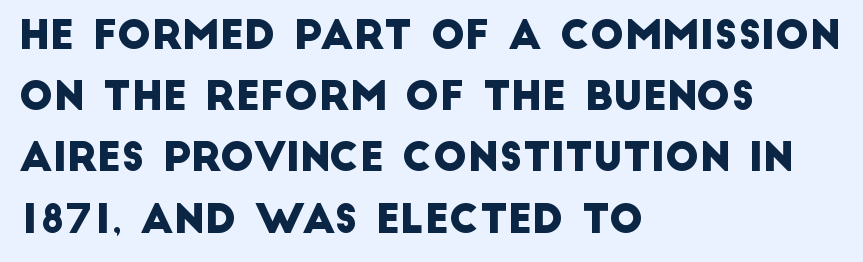
{"serif": "no", "width": "normal", "stroke_contrast": "low", "x_height": "large", "monospaced": "no", "underline": "no", "align": "left", "line_spacing": "normal", "line_spacing_ratio": 1.53, "letter_spacing": "normal", "letter_spacing_em": 0.0, "glyph_px": 40}
